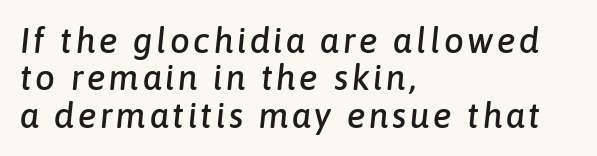
Tightly led — the rows are bunched. Varying glyph widths throughout — classic text-font behaviour. A bare baseline throughout the passage. Italic? Definitely — the glyphs are oblique.
